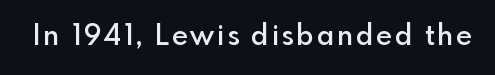
Q: Is the text bold? A: Semi-bold.
Q: Is the text italic (slanted)? A: No, it is upright.
Q: Is the typeface a serif or a sans-serif typeface? A: Sans-serif.
Q: Is the text underlined? A: No.
Q: Width (condensed, normal, or wide)? A: Normal.
Q: x-height? A: Small.
Q: Monospaced? A: No.
